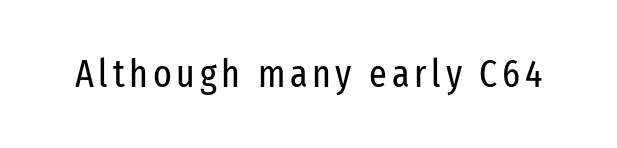
The image shows 39 px regular-weight, condensed sans-serif type, upright; set not underlined; low stroke contrast and a medium x-height.
